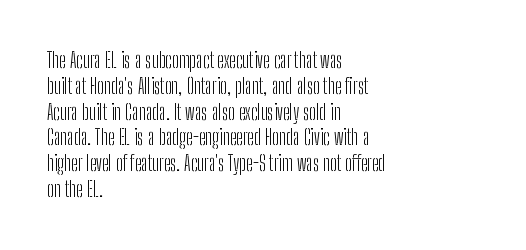
The image shows 21 px text type, upright; set left-aligned, line spacing 1.23x, normal letter spacing, not underlined.
